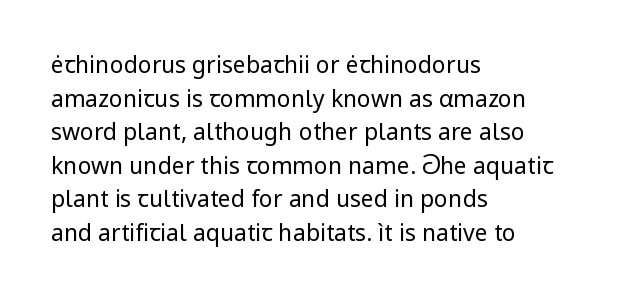
The image shows 23 px text type, upright; set left-aligned, normal line spacing (1.46x), normal letter spacing, not underlined.
